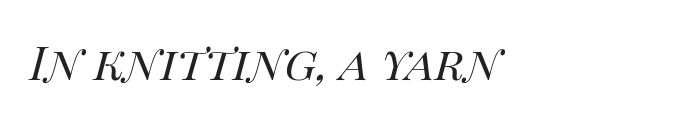
{"italic": "yes", "lean": "right", "slant_degrees": 14, "bold": "no", "weight": "regular", "width": "normal", "stroke_contrast": "high", "x_height": "large", "monospaced": "no", "underline": "no", "letter_spacing": "normal", "letter_spacing_em": 0.0, "glyph_px": 46}
